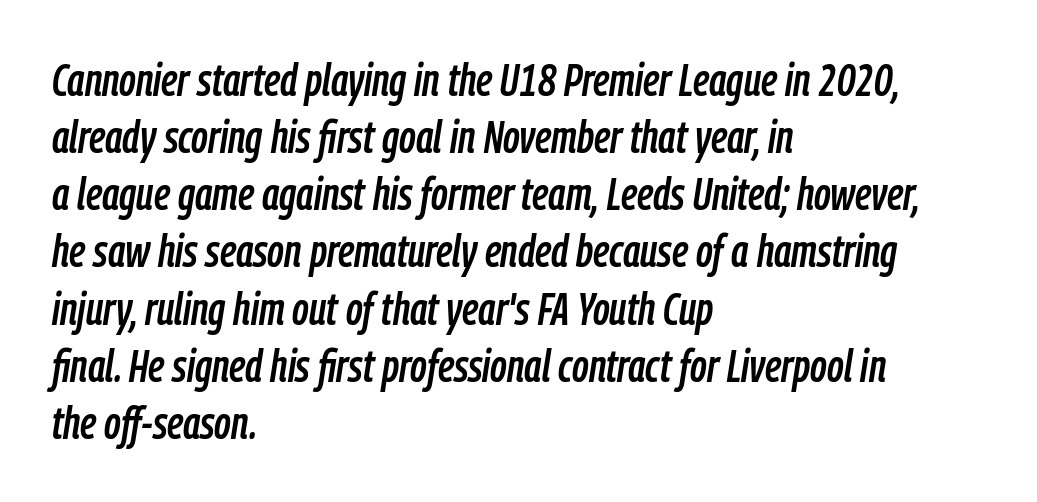
{"italic": "yes", "lean": "right", "slant_degrees": 9, "width": "condensed", "stroke_contrast": "low", "x_height": "medium", "monospaced": "no", "underline": "no", "align": "left", "line_spacing": "normal", "line_spacing_ratio": 1.27, "letter_spacing": "normal", "letter_spacing_em": 0.0, "glyph_px": 45}
